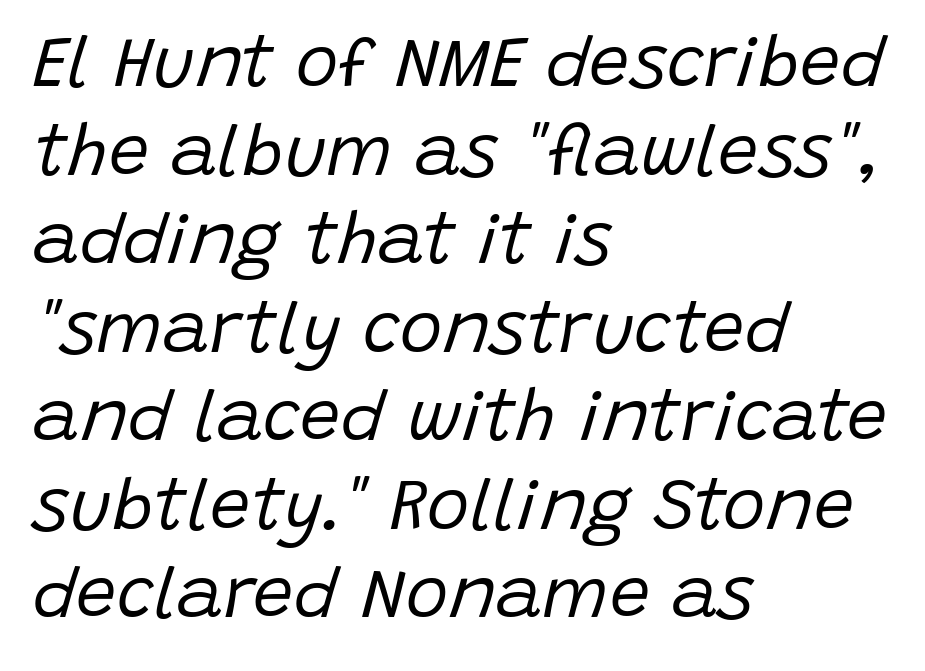
{"italic": "yes", "lean": "right", "slant_degrees": 15, "bold": "no", "weight": "regular", "width": "normal", "stroke_contrast": "low", "x_height": "large", "monospaced": "no", "underline": "no", "align": "left", "line_spacing_ratio": 1.23, "letter_spacing": "normal", "letter_spacing_em": 0.0, "glyph_px": 72}
